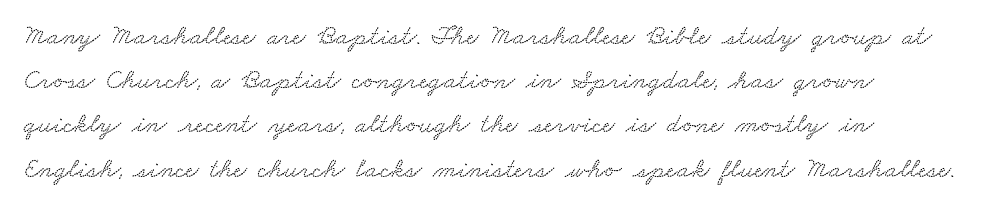
Q: Is the typeface a serif or a sans-serif typeface? A: Serif.
Q: Is the text underlined? A: No.
Q: How is the paragraph aligned? A: Left-aligned.
Q: Is the spacing between letters normal or unusually wide? A: Normal.
Q: Is the spacing between lines tight, normal or loose? A: Normal.
Q: Width (condensed, normal, or wide)? A: Wide.
Q: Stroke contrast? A: Medium.
Q: x-height? A: Small.
Q: Monospaced? A: No.
